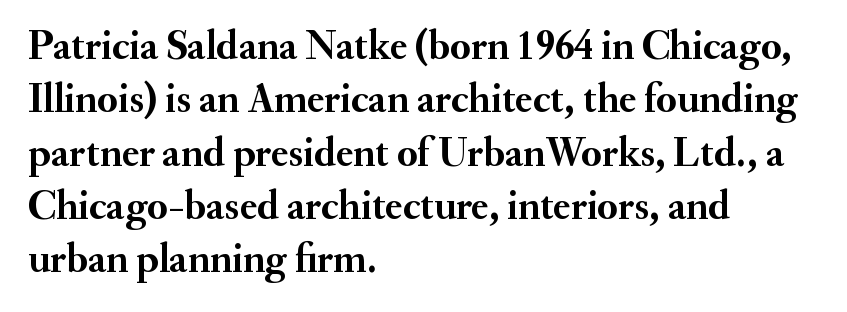
Q: Is the text bold? A: Yes.
Q: Is the text italic (slanted)? A: No, it is upright.
Q: Is the typeface a serif or a sans-serif typeface? A: Serif.
Q: Is the text underlined? A: No.
Q: How is the paragraph aligned? A: Left-aligned.
Q: Is the spacing between letters normal or unusually wide? A: Normal.
Q: Is the spacing between lines tight, normal or loose? A: Normal.
Q: Width (condensed, normal, or wide)? A: Normal.
Q: Stroke contrast? A: Medium.
Q: x-height? A: Small.
Q: Monospaced? A: No.
